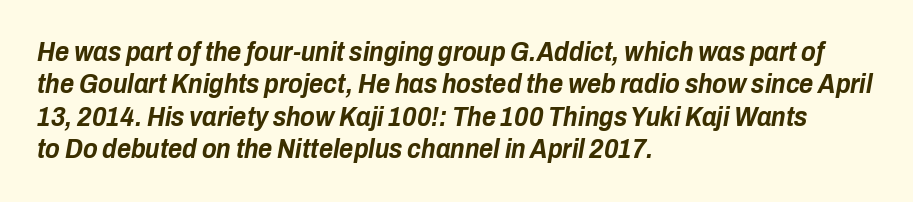
{"italic": "yes", "lean": "right", "slant_degrees": 10, "bold": "yes", "underline": "no", "align": "left", "line_spacing_ratio": 1.2, "letter_spacing": "normal", "letter_spacing_em": 0.0, "glyph_px": 27}
